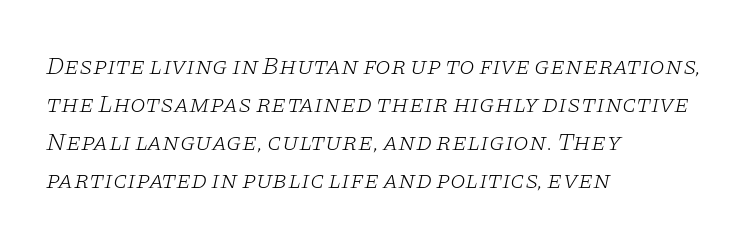
The image shows 25 px text type, italic (leaning right); set left-aligned, normal line spacing (1.52x), normal letter spacing, not underlined.
